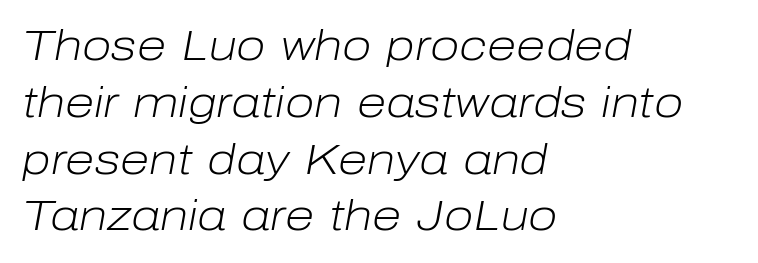
The image shows 43 px light type, italic (leaning right); set left-aligned, normal line spacing (1.32x), normal letter spacing, not underlined; low stroke contrast and a medium x-height.
